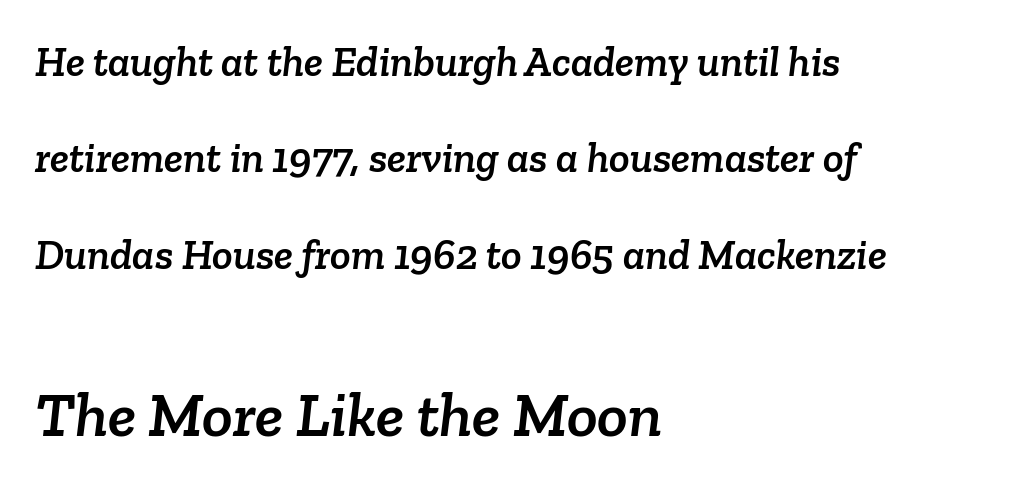
The image shows 64 px serif type; set left-aligned, loose line spacing (2.24x), normal letter spacing, not underlined; the second (bottom) block is 1.49x larger; low stroke contrast and a medium x-height.
